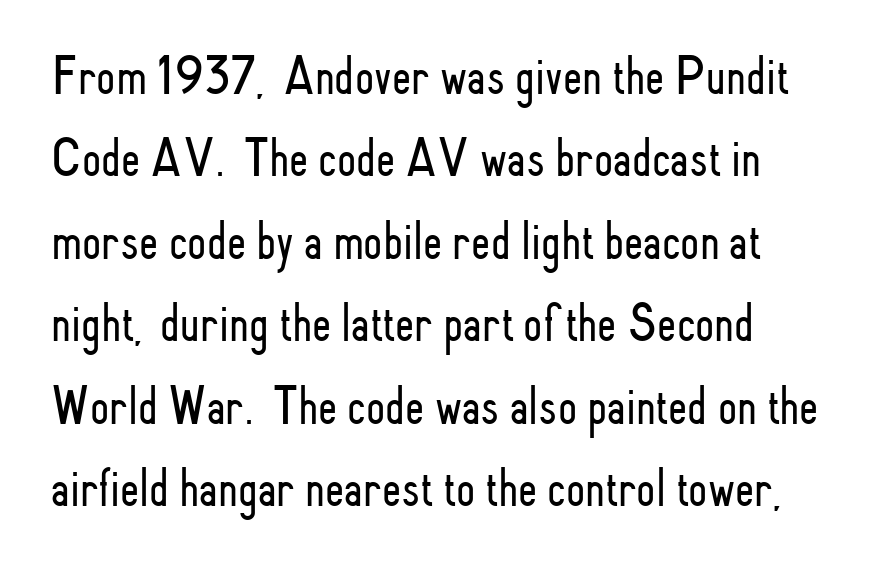
The image shows 55 px light, condensed sans-serif type, upright; set left-aligned, normal line spacing (1.5x), normal letter spacing, not underlined; low stroke contrast and a small x-height.
